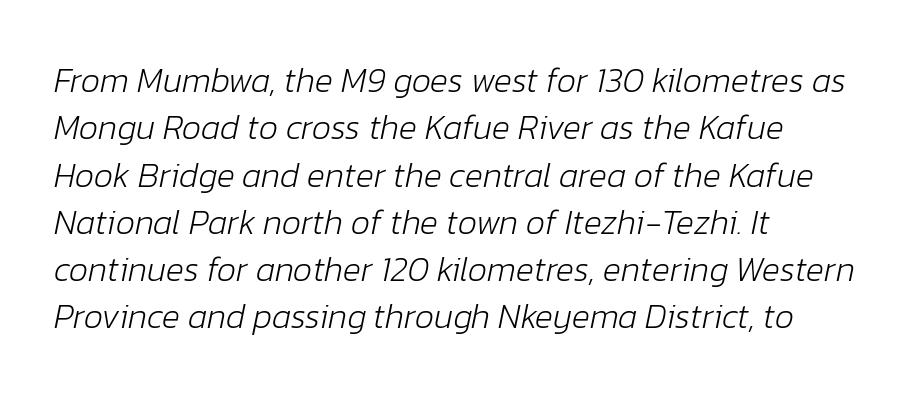
Weight: not bold — regular or lighter. Reading down the block, your eye returns to a fixed left position each line. Every character sits at an angle, as italics do. The face used here is rendered with its standard letterfit. Varying glyph widths throughout — classic text-font behaviour. The passage shown stacks its lines at a standard gap.
